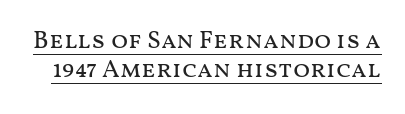
The image shows 25 px text type, upright; set line spacing 1.18x, normal letter spacing, underlined.
